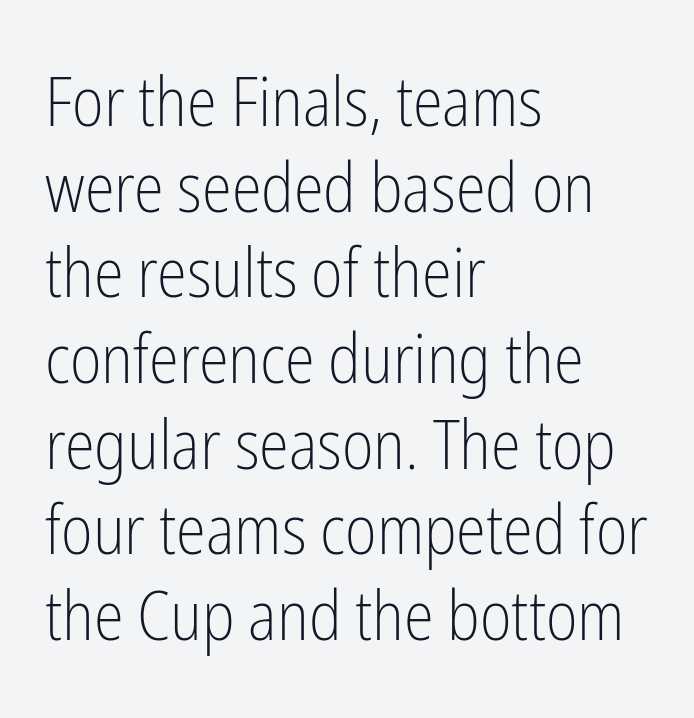
Summary of weight: not heavy and not bold. A typesetter would call this proportional, since set widths differ per character. Default kerning and tracking; the words read as compact shapes. Unlike italic type, these characters show no tilt at all. Clear beneath every line of the passage.
